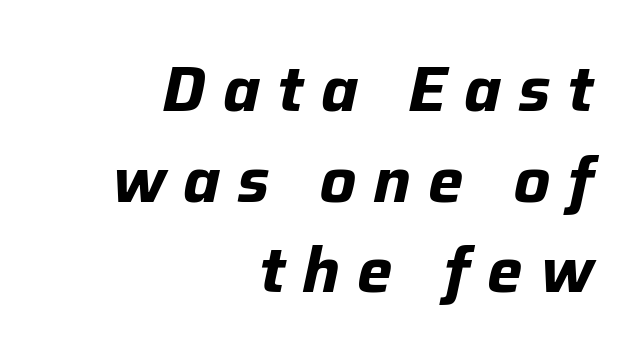
The image shows 63 px bold type, italic (leaning right); set right-aligned, normal line spacing (1.44x), unusually wide letter spacing (+0.27 em), not underlined; low stroke contrast and a medium x-height.
